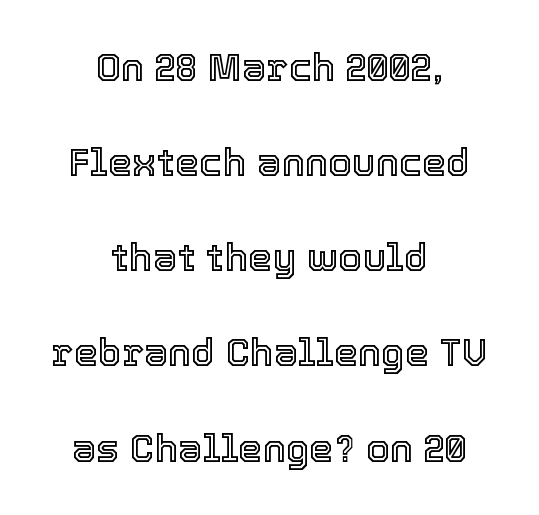
{"italic": "no", "width": "normal", "x_height": "medium", "monospaced": "no", "underline": "no", "align": "center", "line_spacing": "loose", "line_spacing_ratio": 2.44, "letter_spacing": "normal", "letter_spacing_em": 0.0, "glyph_px": 39}
